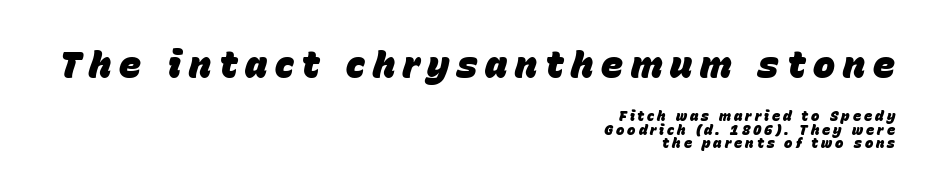
Q: Is the text bold? A: Yes.
Q: Is the text italic (slanted)? A: Yes, it leans right by about 15 degrees.
Q: Is the text underlined? A: No.
Q: How is the paragraph aligned? A: Right-aligned.
Q: Is the spacing between letters normal or unusually wide? A: Unusually wide.
Q: Is the spacing between lines tight, normal or loose? A: Tight.
Q: Which block of text is set in a larger size, the first (top) or the second (bottom)? A: The first (top) one.
Q: Width (condensed, normal, or wide)? A: Normal.
Q: Stroke contrast? A: Low.
Q: x-height? A: Large.
Q: Monospaced? A: No.
